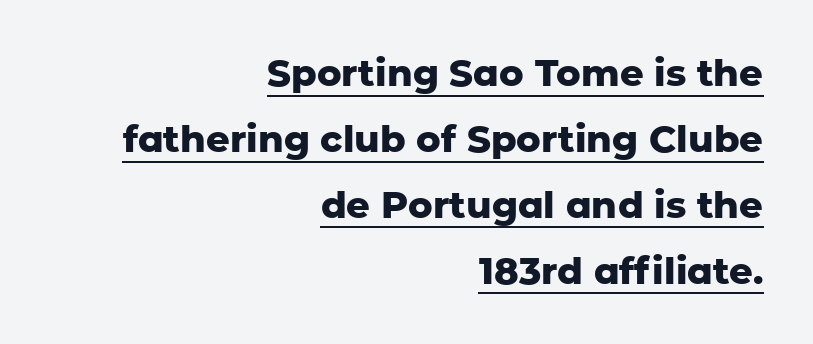
Caption: lettering with a line underneath. Is there any slant? The stems are plumb. Letterform terminals end flat and unadorned throughout the passage. Inter-character spacing is left at the font's built-in metrics. Strokes here are thick enough to call this a true bold.
